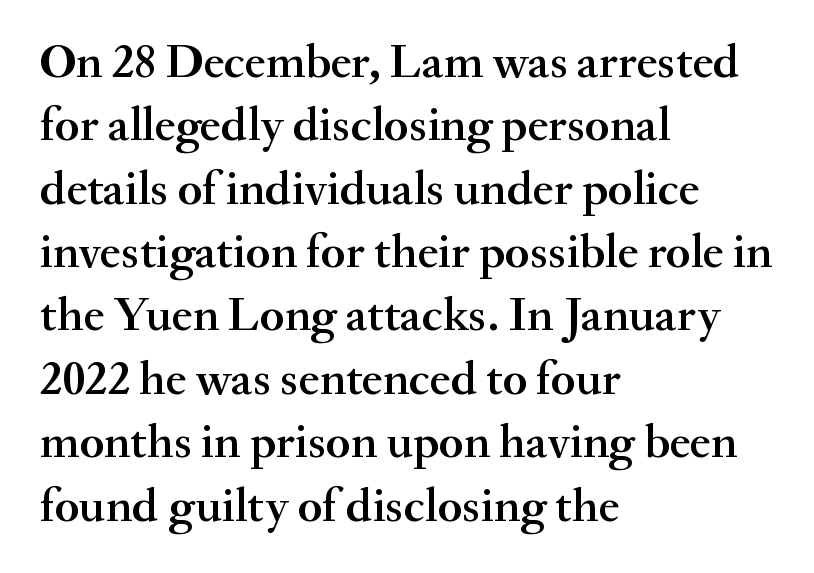
{"serif": "yes", "italic": "no", "bold": "semi", "weight": "semibold", "width": "normal", "stroke_contrast": "medium", "x_height": "small", "monospaced": "no", "underline": "no", "align": "left", "line_spacing": "normal", "line_spacing_ratio": 1.32, "letter_spacing": "normal", "letter_spacing_em": 0.0, "glyph_px": 48}
